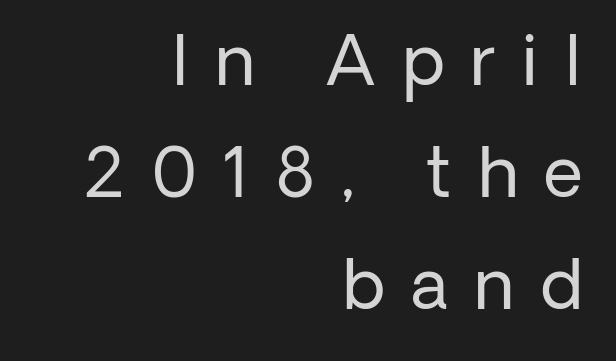
The image shows 68 px regular-weight sans-serif type, upright; set right-aligned, normal line spacing (1.65x), unusually wide letter spacing (+0.39 em), not underlined; low stroke contrast and a medium x-height.
